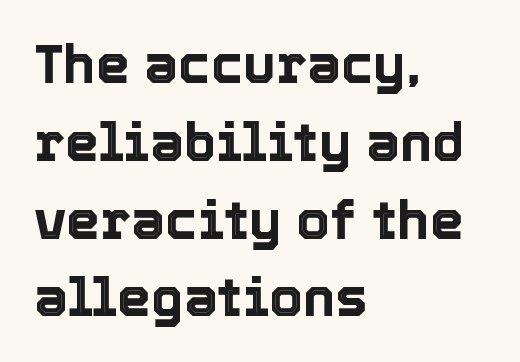
The image shows 54 px text type, upright; set left-aligned, normal line spacing (1.44x), normal letter spacing, not underlined; a medium x-height.
